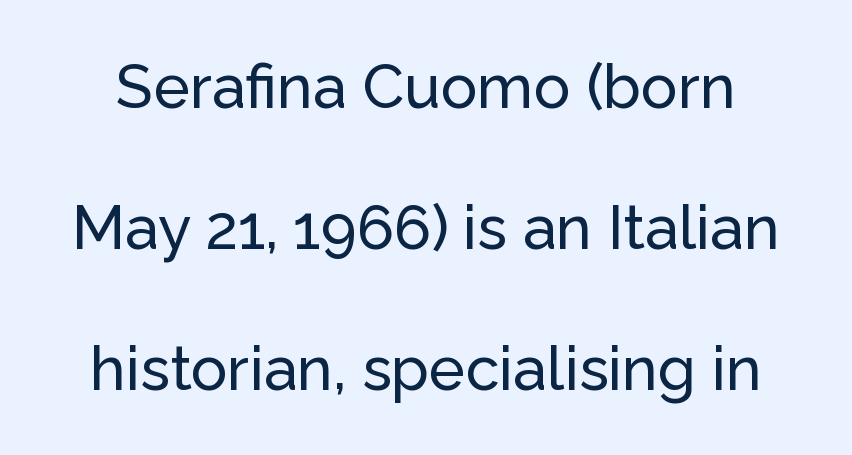
{"serif": "no", "italic": "no", "width": "normal", "stroke_contrast": "low", "x_height": "medium", "monospaced": "no", "underline": "no", "line_spacing": "loose", "line_spacing_ratio": 2.31, "letter_spacing": "normal", "letter_spacing_em": 0.0, "glyph_px": 61}
